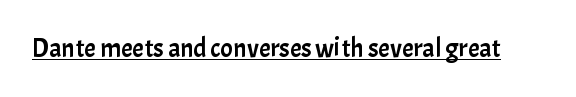
Q: Is the text italic (slanted)? A: No, it is upright.
Q: Is the text underlined? A: Yes.
Q: Is the spacing between letters normal or unusually wide? A: Normal.
